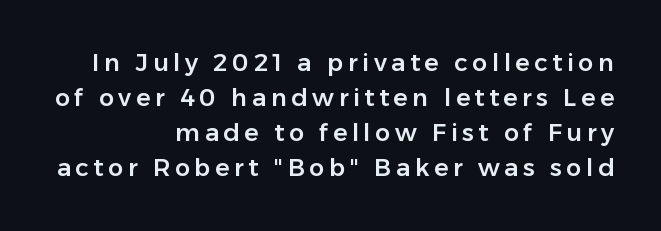
{"italic": "no", "underline": "no", "align": "right", "line_spacing": "normal", "line_spacing_ratio": 1.46, "glyph_px": 24}
